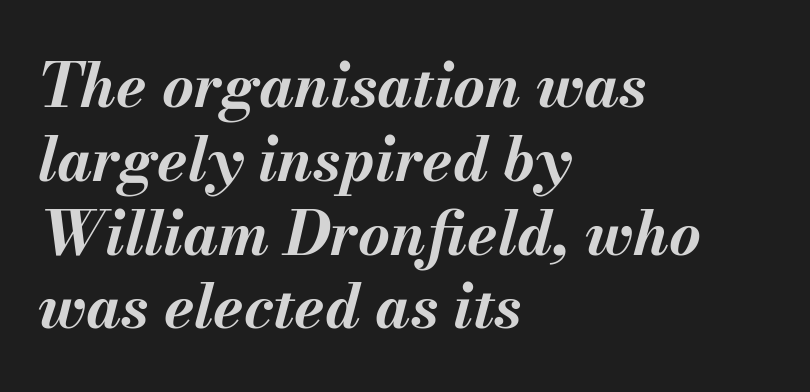
Think of a printed novel: that variable character pitch is what you see here. Compared with a centered layout, this one pins lines to the left instead. Slant detected: the letters are inclined. Descender tails drop into unmarked territory. Caption: bold face, heavy strokes. The type is set solid horizontally, with unmodified tracking.
